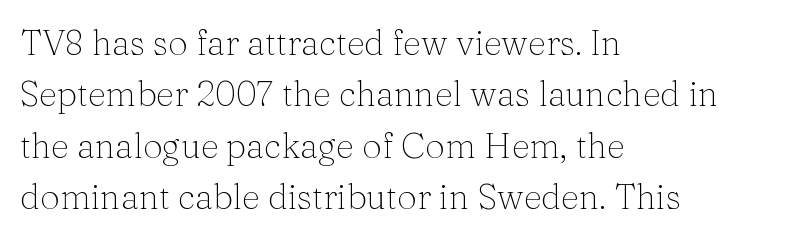
The image shows 35 px light serif type, upright; set left-aligned, normal line spacing (1.47x), normal letter spacing, not underlined; medium stroke contrast and a medium x-height.
